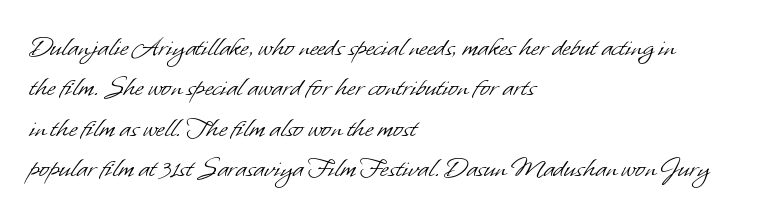
{"serif": "no", "bold": "no", "weight": "light", "width": "normal", "stroke_contrast": "low", "x_height": "small", "monospaced": "no", "underline": "no", "align": "left", "line_spacing": "normal", "line_spacing_ratio": 1.39, "letter_spacing": "normal", "letter_spacing_em": 0.0, "glyph_px": 29}
